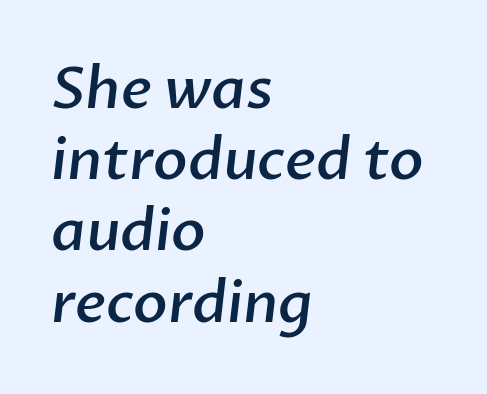
Check where the strokes stop: nothing finishes them off — pure sans. Short and long lines alike share a common starting point at left. The strokes are fattened partway — semibold, not bold. Is this a fixed-width face? No — the glyphs have proportional, varying widths. Look at the tracking — it's just the regular setting, nothing added.
